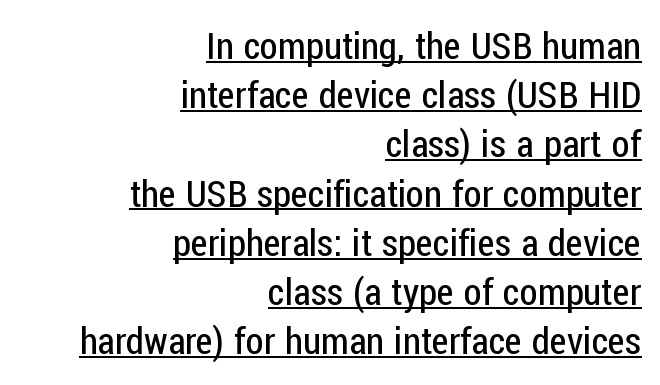
Q: Is the text bold? A: No.
Q: Is the text italic (slanted)? A: No, it is upright.
Q: Is the typeface a serif or a sans-serif typeface? A: Sans-serif.
Q: Is the text underlined? A: Yes.
Q: How is the paragraph aligned? A: Right-aligned.
Q: Is the spacing between letters normal or unusually wide? A: Normal.
Q: Is the spacing between lines tight, normal or loose? A: Normal.
Q: Width (condensed, normal, or wide)? A: Condensed.
Q: Stroke contrast? A: Low.
Q: x-height? A: Medium.
Q: Monospaced? A: No.
